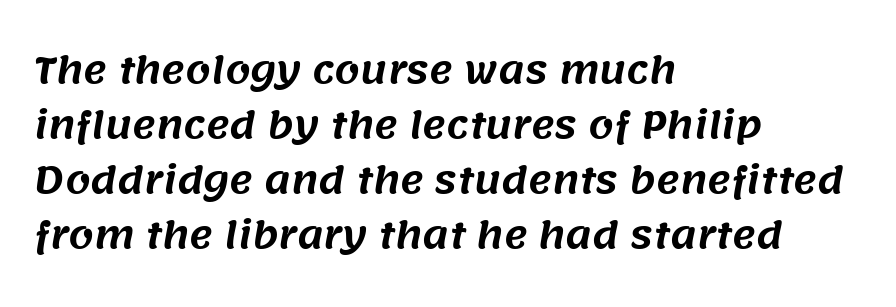
{"serif": "no", "width": "normal", "stroke_contrast": "medium", "x_height": "large", "monospaced": "no", "underline": "no", "align": "left", "line_spacing": "normal", "line_spacing_ratio": 1.53, "letter_spacing": "normal", "letter_spacing_em": 0.0, "glyph_px": 36}
